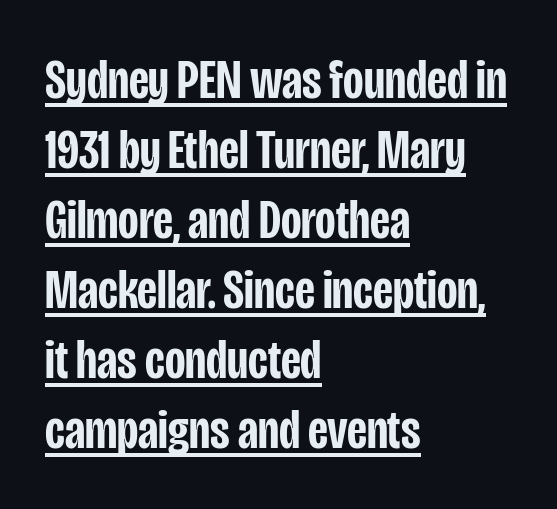
Spacing between characters is what you'd get straight out of the box. Descenders here cross a horizontal rule under the line. The lettering stays uniformly vertical, giving the passage a roman look. In terms of letterform style, serifs are entirely absent. This sample has the flowing, uneven cadence of proportional lettering.
